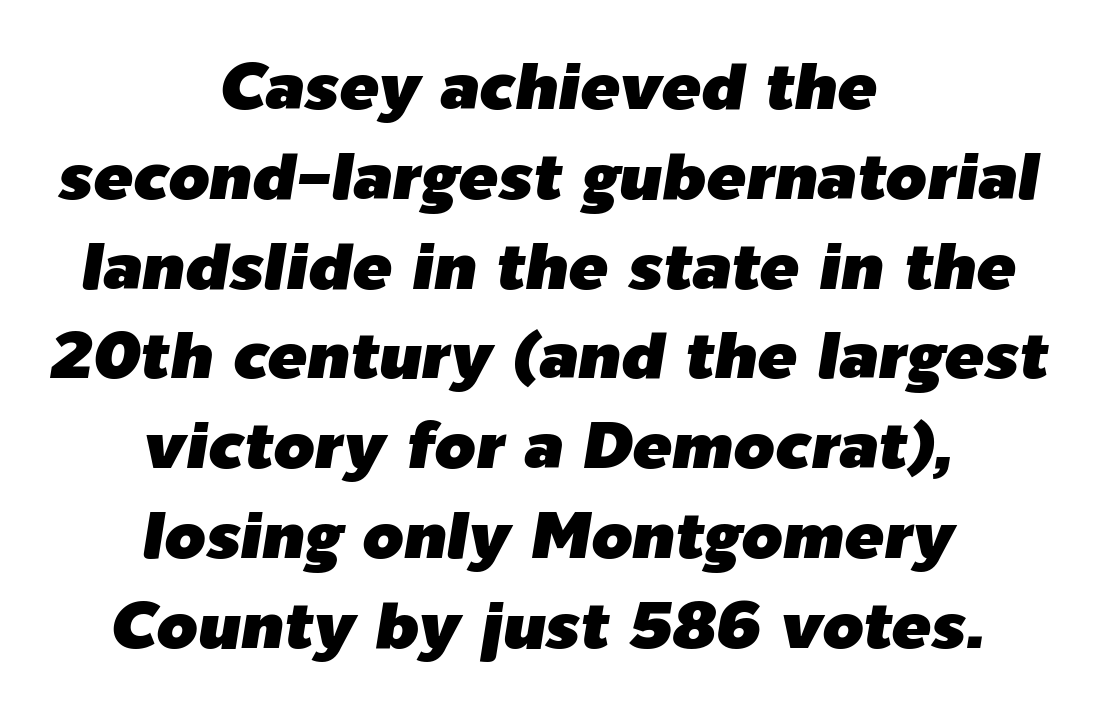
{"italic": "yes", "lean": "right", "slant_degrees": 9, "width": "normal", "stroke_contrast": "low", "x_height": "medium", "monospaced": "no", "underline": "no", "align": "center", "line_spacing": "normal", "line_spacing_ratio": 1.36, "letter_spacing": "normal", "letter_spacing_em": 0.0, "glyph_px": 66}
